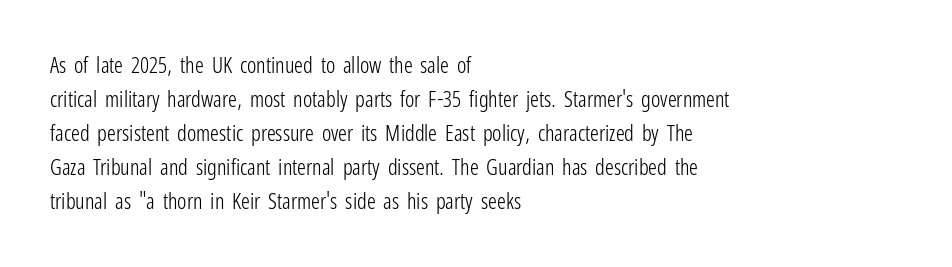
The image shows 22 px text type, upright; set left-aligned, normal line spacing (1.55x), normal letter spacing, not underlined.
